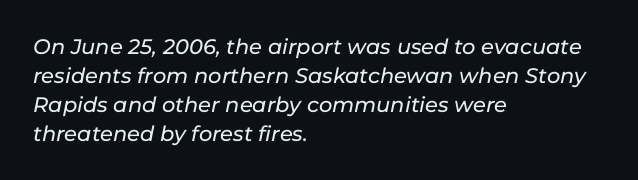
Q: Is the text italic (slanted)? A: Yes, it leans right by about 11 degrees.
Q: Is the text underlined? A: No.
Q: How is the paragraph aligned? A: Left-aligned.
Q: Is the spacing between letters normal or unusually wide? A: Normal.
Q: Is the spacing between lines tight, normal or loose? A: Normal.
